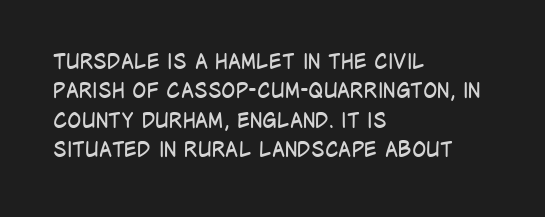
{"italic": "no", "bold": "no", "underline": "no", "align": "left", "line_spacing": "normal", "line_spacing_ratio": 1.4, "letter_spacing": "normal", "letter_spacing_em": 0.0, "glyph_px": 21}
